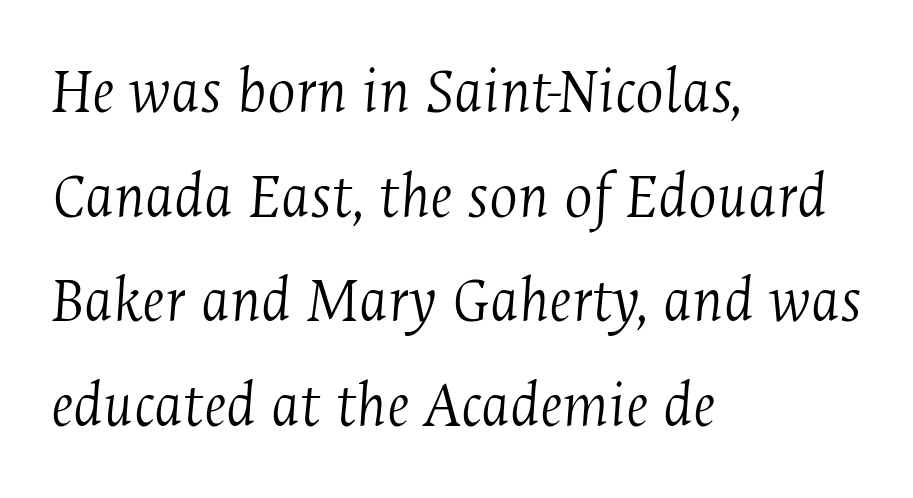
Q: Is the text bold? A: No.
Q: Is the text italic (slanted)? A: Yes, it leans right by about 4 degrees.
Q: Is the typeface a serif or a sans-serif typeface? A: Serif.
Q: Is the text underlined? A: No.
Q: How is the paragraph aligned? A: Left-aligned.
Q: Is the spacing between letters normal or unusually wide? A: Normal.
Q: Is the spacing between lines tight, normal or loose? A: Normal.
Q: Width (condensed, normal, or wide)? A: Condensed.
Q: Stroke contrast? A: Medium.
Q: x-height? A: Medium.
Q: Monospaced? A: No.
